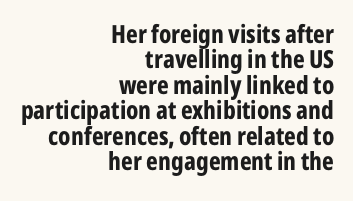
The image shows 25 px bold type, upright; set right-aligned, tight line spacing (1.02x), normal letter spacing, not underlined.
